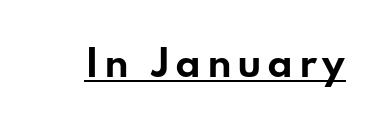
The image shows 36 px bold, wide sans-serif type, upright; set underlined; low stroke contrast and a small x-height.
